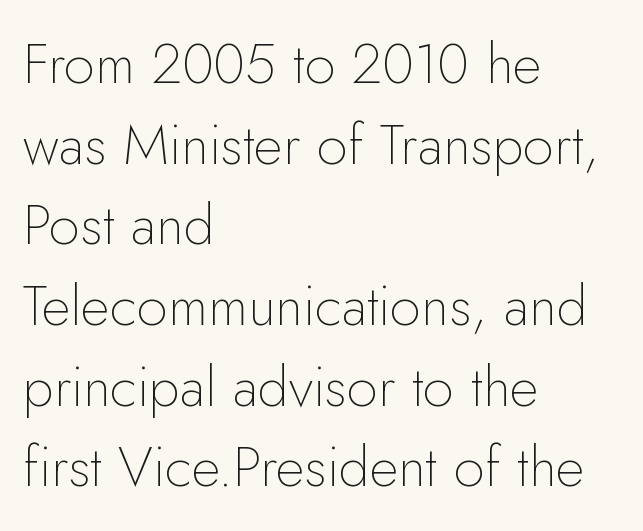
Q: Is the text bold? A: No.
Q: Is the text italic (slanted)? A: No, it is upright.
Q: Is the typeface a serif or a sans-serif typeface? A: Sans-serif.
Q: Is the text underlined? A: No.
Q: How is the paragraph aligned? A: Left-aligned.
Q: Is the spacing between letters normal or unusually wide? A: Normal.
Q: Is the spacing between lines tight, normal or loose? A: Normal.
Q: Width (condensed, normal, or wide)? A: Normal.
Q: Stroke contrast? A: Low.
Q: x-height? A: Small.
Q: Monospaced? A: No.
